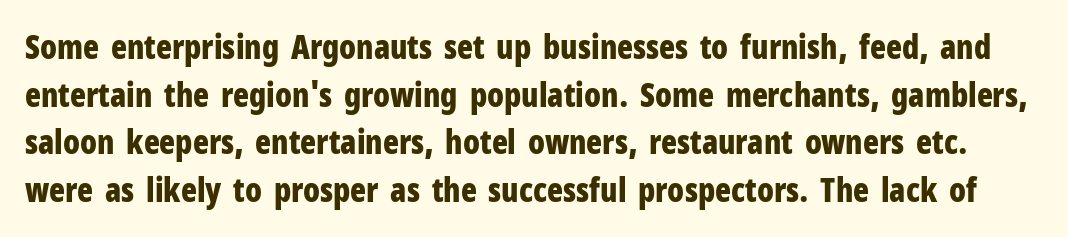
A dark, heavy texture on the line: the type is bold. The foot of each line stays bare and open. Upright lettering throughout. The rendering shows plain stroke endings on the letterforms — a sans-serif design. How would I describe the line gaps? Plain and ordinary.
